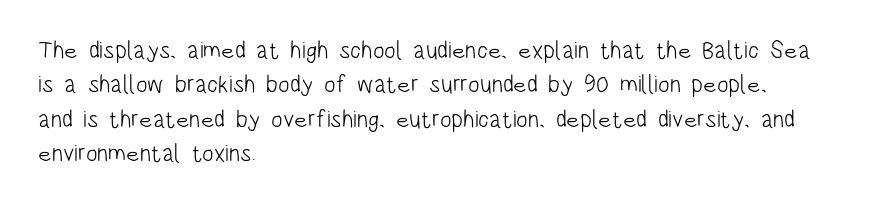
Vertical stems look standard width or narrower in stroke. Default kerning and tracking; the words read as compact shapes. These lines are set flush left with a ragged right edge. The baseline area is clear.
